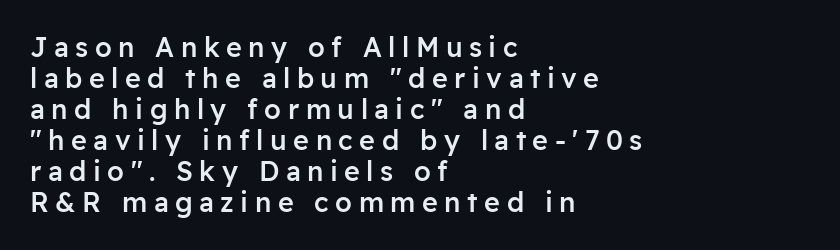
The image shows 27 px text type, upright; set left-aligned, tight line spacing (1.15x), unusually wide letter spacing (+0.24 em), not underlined.
